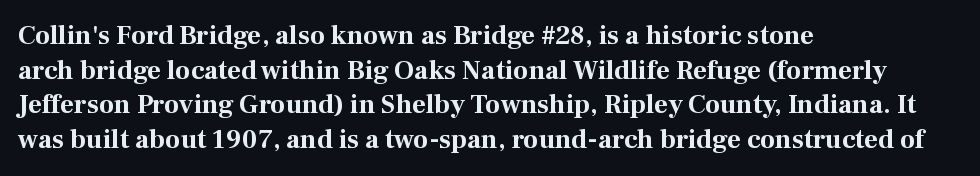
{"italic": "no", "bold": "yes", "underline": "no", "align": "left", "line_spacing": "normal", "line_spacing_ratio": 1.28, "letter_spacing": "normal", "letter_spacing_em": 0.0, "glyph_px": 27}
